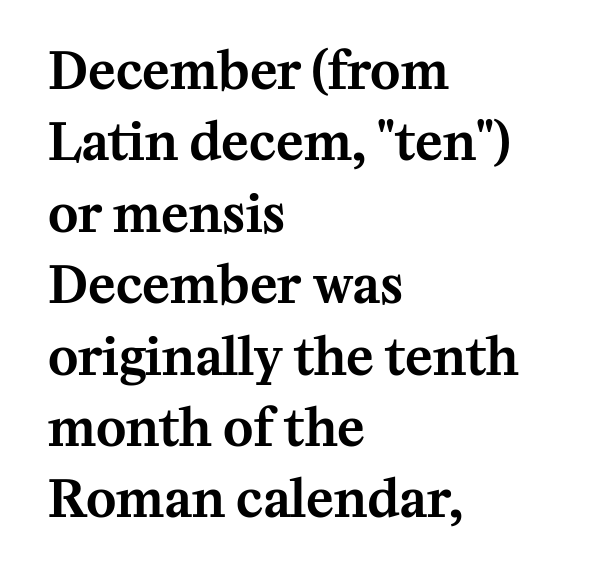
Are there feet on the stems? There are — it's a serif. The gap between lines stays unmarked. The compositor pushed each line to the left boundary. In terms of posture, this sample is upright.
